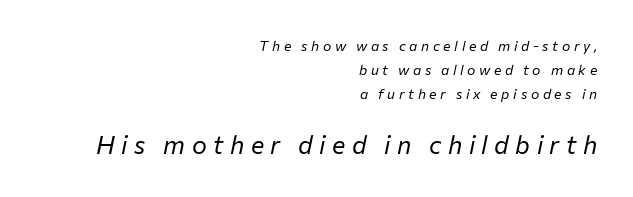
Caption: multi-line text, flush right, ragged left. An italicized treatment has been applied to the whole sample. Which chunk is bigger? The second one — the bottom block dwarfs the top. The face looks like a standard text weight, possibly lighter. There is plenty of visible air inserted between adjacent glyphs. Letters rest on an invisible, unmarked baseline.
